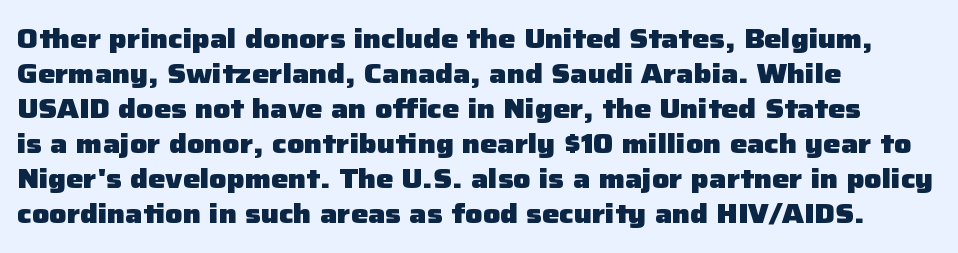
The image shows 27 px bold type, upright; set left-aligned, normal line spacing (1.3x), normal letter spacing, not underlined.
